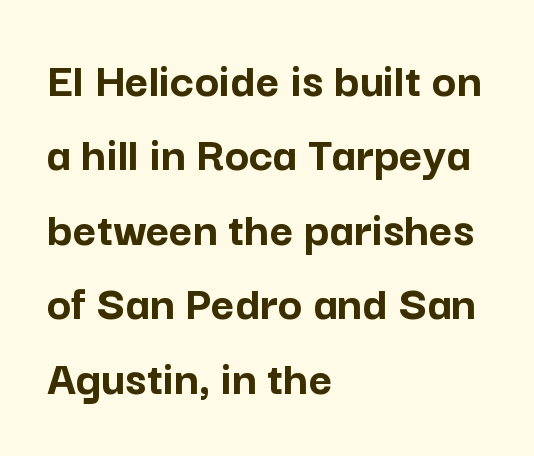
The image shows 51 px semibold sans-serif type, upright; set left-aligned, normal line spacing (1.46x), normal letter spacing, not underlined; low stroke contrast and a medium x-height.
